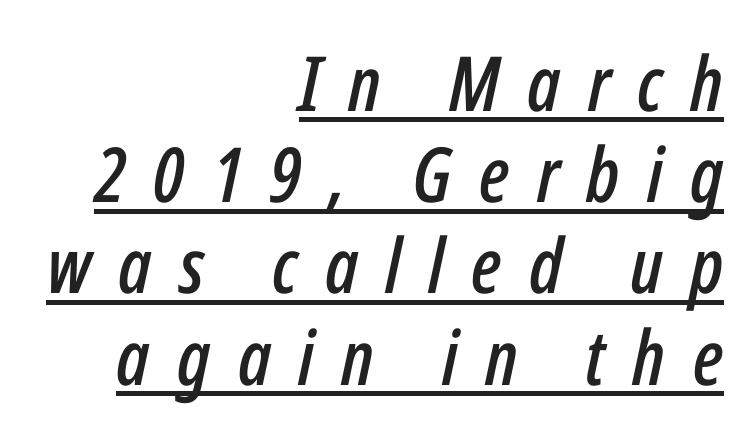
The image shows 76 px condensed type, italic (leaning right); set right-aligned, line spacing 1.2x, unusually wide letter spacing (+0.36 em), underlined; low stroke contrast and a medium x-height.
